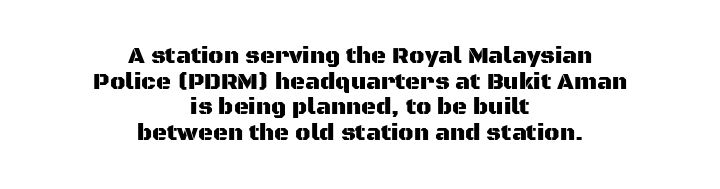
Q: Is the text italic (slanted)? A: No, it is upright.
Q: Is the text underlined? A: No.
Q: How is the paragraph aligned? A: Centered.
Q: Is the spacing between letters normal or unusually wide? A: Normal.
Q: Is the spacing between lines tight, normal or loose? A: Tight.
